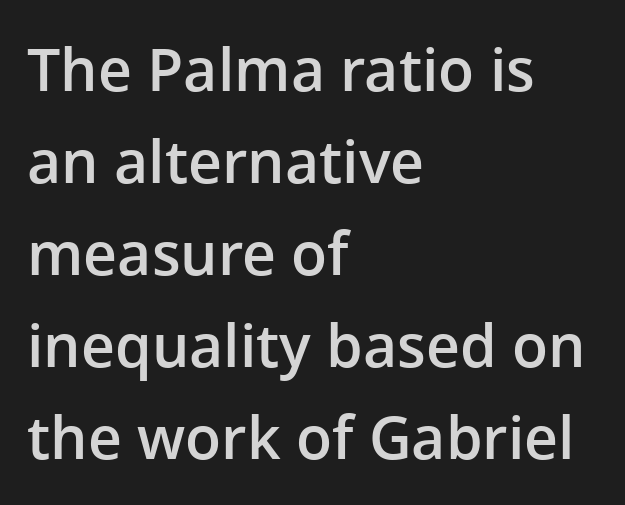
Observe the absence of serifs on each vertical stroke in this sample. The rendering uses a semibold face; strokes are thickened but not to full bold. Notice how the passage keeps a crisp vertical edge on the left only. Ordinary non-slanted type is in use. Rows of type keep a routine distance in the vertical direction.
